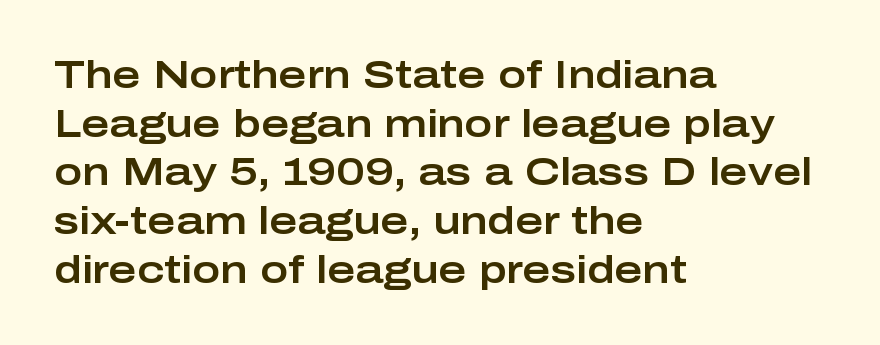
Layout note: lines flush left. The letters advance in unequal steps, a hallmark of proportional type. The letters stand upright; this is a roman face. The rows are spaced the way most documents space them. In terms of letterspacing, this is plain default setting. Type without underlining.
